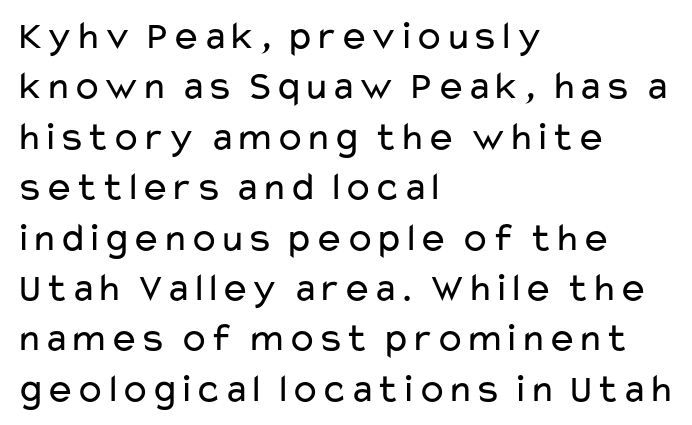
Look at the tracking — it's just the regular setting, nothing added. This rendering features lettering with no underline. The rendering uses natural spacing where letterforms have individual widths. Weight class: somewhere from thin through regular. The vertical gap from one line to the next is medium. The letters stand straight up with perfectly vertical stems.
